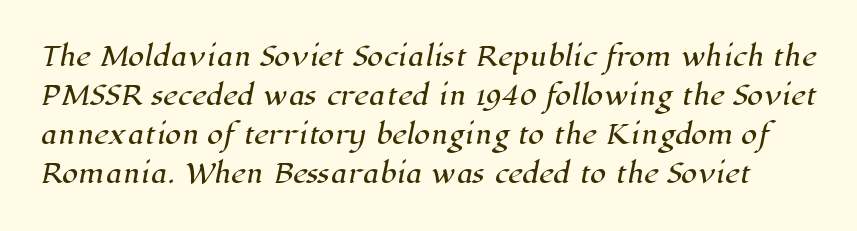
Descender tails drop into unmarked territory. One glance says typical: line gaps are just what's usual. Glyph-to-glyph distance matches everyday printed text.
